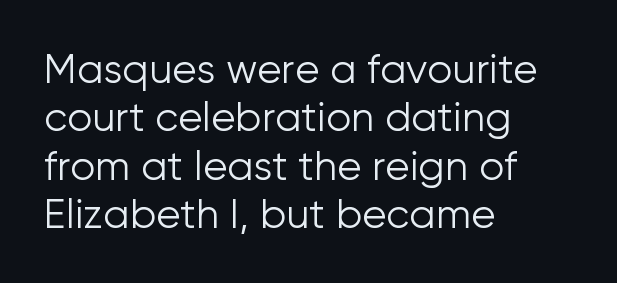
Q: Is the text bold? A: No.
Q: Is the text italic (slanted)? A: No, it is upright.
Q: Is the typeface a serif or a sans-serif typeface? A: Sans-serif.
Q: Is the text underlined? A: No.
Q: How is the paragraph aligned? A: Left-aligned.
Q: Is the spacing between letters normal or unusually wide? A: Normal.
Q: Width (condensed, normal, or wide)? A: Normal.
Q: Stroke contrast? A: Low.
Q: x-height? A: Medium.
Q: Monospaced? A: No.
